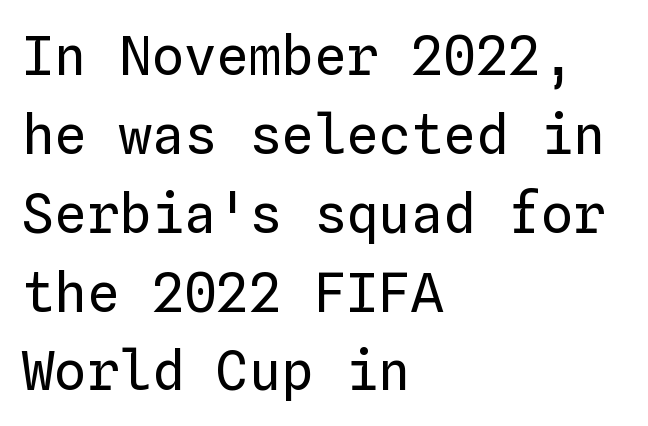
Q: Is the text bold? A: No.
Q: Is the text italic (slanted)? A: No, it is upright.
Q: Is the text underlined? A: No.
Q: How is the paragraph aligned? A: Left-aligned.
Q: Is the spacing between letters normal or unusually wide? A: Normal.
Q: Is the spacing between lines tight, normal or loose? A: Normal.
Q: Width (condensed, normal, or wide)? A: Normal.
Q: Stroke contrast? A: Low.
Q: x-height? A: Medium.
Q: Monospaced? A: Yes.
